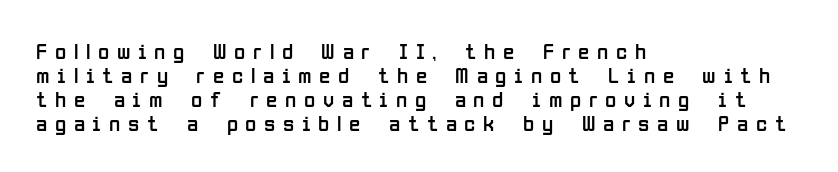
The image shows 23 px text type, upright; set left-aligned, tight line spacing (1.04x), unusually wide letter spacing (+0.33 em), not underlined.
